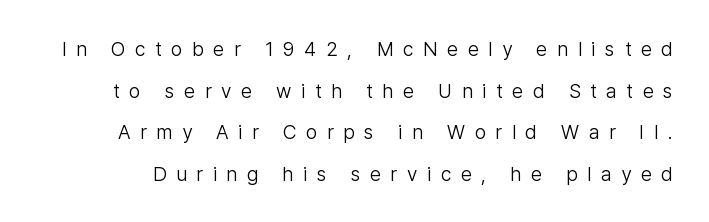
The glyphs are unaccompanied by any horizontal stroke below them. Words appear elongated and porous because spacing is wide. Compared with typical paragraphs, the rows here are farther apart. Does the lettering tilt? It doesn't — this is upright.
